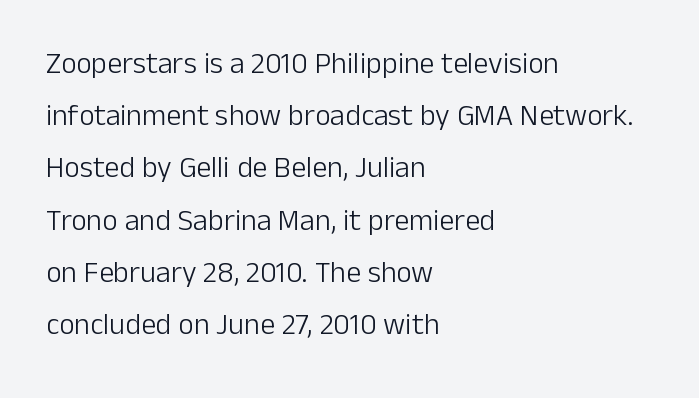
The image shows 30 px light sans-serif type, upright; set left-aligned, line spacing 1.74x, normal letter spacing, not underlined; low stroke contrast and a medium x-height.
